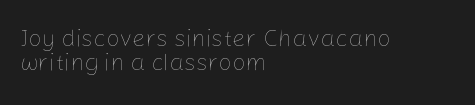
Q: Is the text bold? A: No.
Q: Is the text italic (slanted)? A: No, it is upright.
Q: Is the text underlined? A: No.
Q: How is the paragraph aligned? A: Left-aligned.
Q: Is the spacing between letters normal or unusually wide? A: Normal.
Q: Is the spacing between lines tight, normal or loose? A: Tight.
